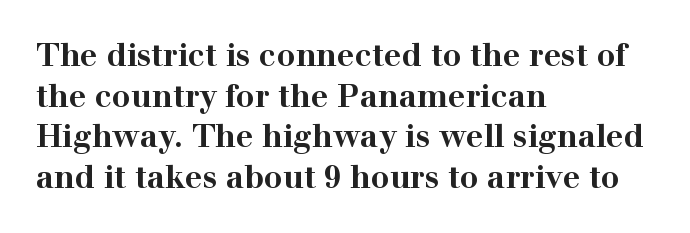
A normal amount of white space separates one row of letters from the next. Anything drawn beneath the words? Only blank space. The font's upright variant was chosen for this text. The designer went with a serif here, giving each stem small feet. You could not count columns in this text — the font is proportionally spaced. Emphasis by weight is at full strength: bold.
